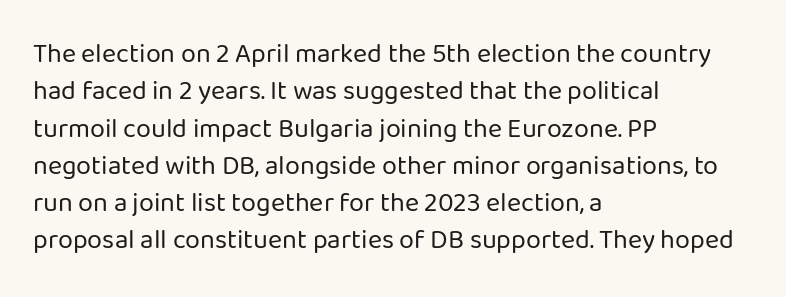
Q: Is the text bold? A: No.
Q: Is the text italic (slanted)? A: No, it is upright.
Q: Is the text underlined? A: No.
Q: How is the paragraph aligned? A: Left-aligned.
Q: Is the spacing between letters normal or unusually wide? A: Normal.
Q: Is the spacing between lines tight, normal or loose? A: Normal.
